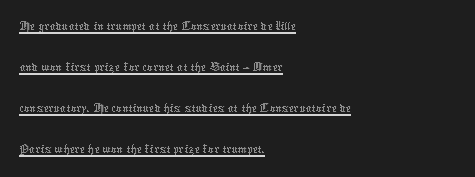
Q: Is the text bold? A: No.
Q: Is the text italic (slanted)? A: No, it is upright.
Q: Is the text underlined? A: Yes.
Q: How is the paragraph aligned? A: Left-aligned.
Q: Is the spacing between letters normal or unusually wide? A: Normal.
Q: Is the spacing between lines tight, normal or loose? A: Normal.
Q: Width (condensed, normal, or wide)? A: Normal.
Q: Stroke contrast? A: Low.
Q: x-height? A: Medium.
Q: Monospaced? A: No.
